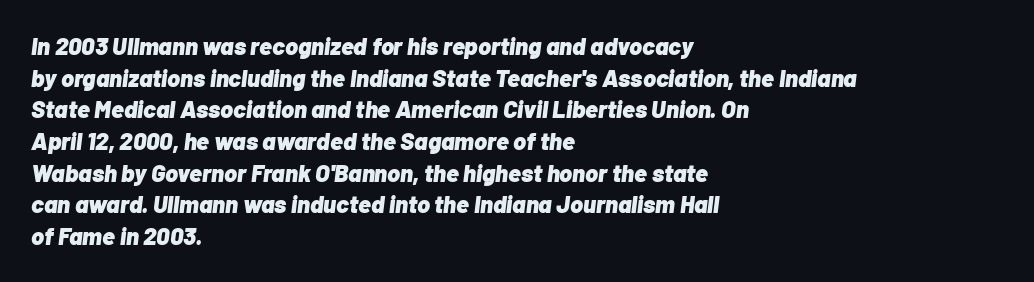
Q: Is the text bold? A: Yes.
Q: Is the text italic (slanted)? A: Yes, it leans right by about 7 degrees.
Q: Is the text underlined? A: No.
Q: How is the paragraph aligned? A: Left-aligned.
Q: Is the spacing between letters normal or unusually wide? A: Normal.
Q: Is the spacing between lines tight, normal or loose? A: Normal.
